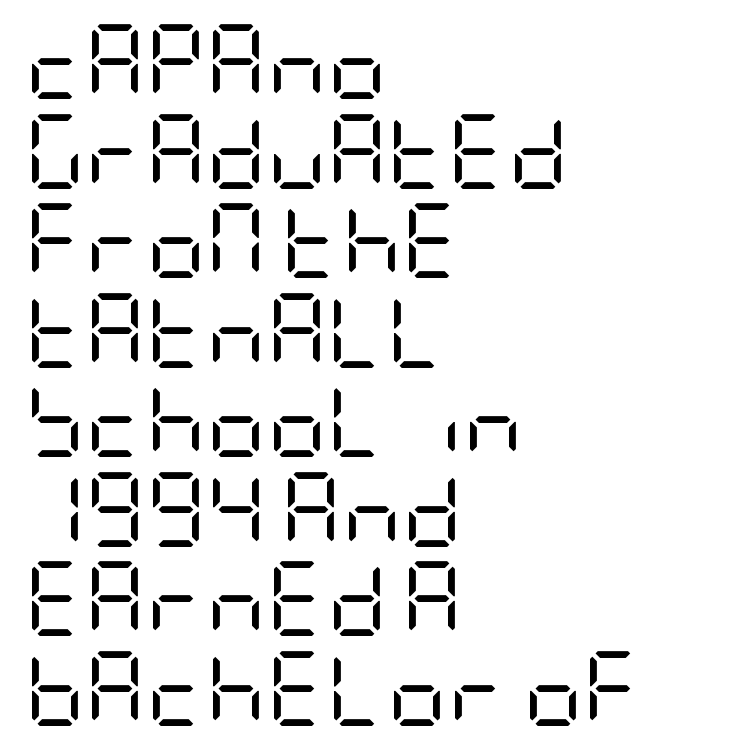
The image shows 74 px regular-weight, condensed sans-serif type, upright; set left-aligned, line spacing 1.21x, normal letter spacing, not underlined; low stroke contrast and a large x-height.
